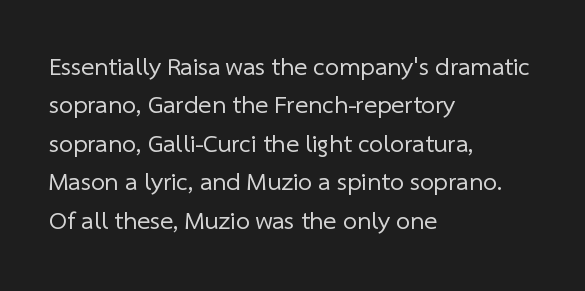
Q: Is the text bold? A: No.
Q: Is the text underlined? A: No.
Q: How is the paragraph aligned? A: Left-aligned.
Q: Is the spacing between letters normal or unusually wide? A: Normal.
Q: Is the spacing between lines tight, normal or loose? A: Normal.
